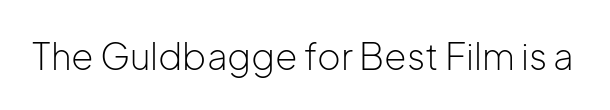
{"serif": "no", "italic": "no", "bold": "no", "weight": "light", "width": "normal", "stroke_contrast": "low", "x_height": "medium", "monospaced": "no", "underline": "no", "letter_spacing": "normal", "letter_spacing_em": 0.0, "glyph_px": 36}
